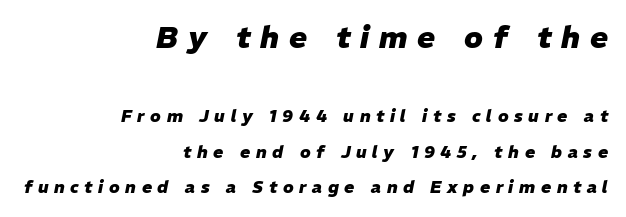
The image shows 30 px heavy type, italic (leaning right); set right-aligned, loose line spacing (2.1x), unusually wide letter spacing (+0.33 em), not underlined; the first (top) block is 1.76x larger; low stroke contrast and a medium x-height.
